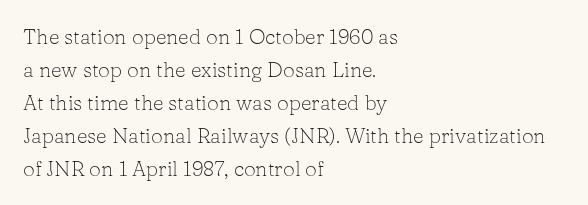
Q: Is the text bold? A: No.
Q: Is the text italic (slanted)? A: No, it is upright.
Q: Is the text underlined? A: No.
Q: How is the paragraph aligned? A: Left-aligned.
Q: Is the spacing between letters normal or unusually wide? A: Normal.
Q: Is the spacing between lines tight, normal or loose? A: Normal.
